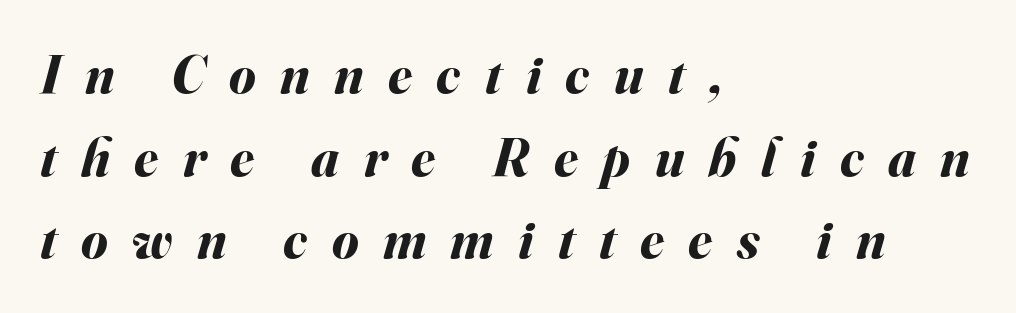
{"italic": "yes", "lean": "right", "slant_degrees": 16, "bold": "yes", "weight": "bold", "width": "normal", "stroke_contrast": "medium", "x_height": "small", "monospaced": "no", "underline": "no", "align": "left", "line_spacing": "normal", "line_spacing_ratio": 1.53, "letter_spacing": "wide", "letter_spacing_em": 0.45, "glyph_px": 54}
